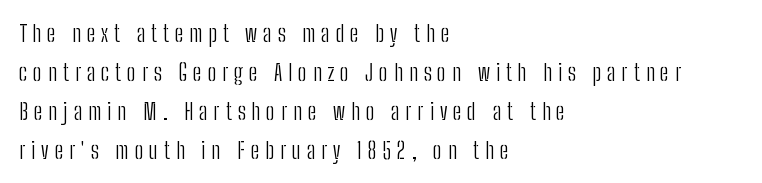
The image shows 23 px text type, upright; set left-aligned, normal line spacing (1.69x), unusually wide letter spacing (+0.26 em), not underlined.
